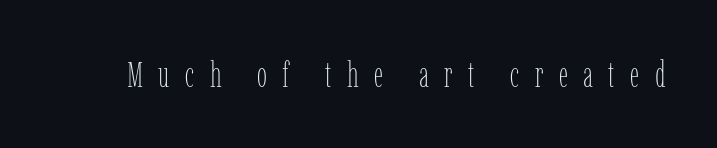
Q: Is the text bold? A: No.
Q: Is the text italic (slanted)? A: No, it is upright.
Q: Is the text underlined? A: No.
Q: Is the spacing between letters normal or unusually wide? A: Unusually wide.
Q: Width (condensed, normal, or wide)? A: Condensed.
Q: Stroke contrast? A: Low.
Q: x-height? A: Medium.
Q: Monospaced? A: No.
